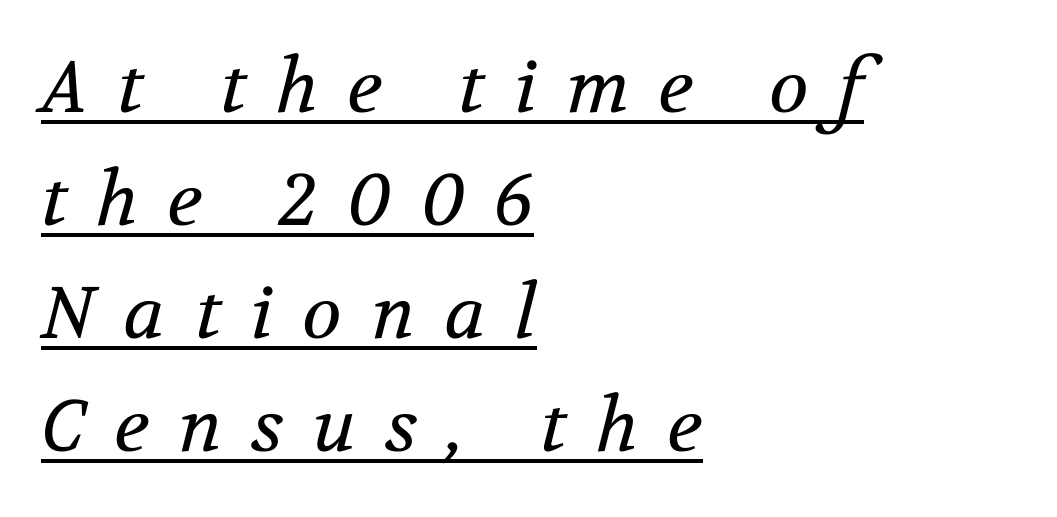
{"serif": "yes", "italic": "yes", "lean": "right", "slant_degrees": 12, "bold": "no", "weight": "regular", "width": "normal", "stroke_contrast": "medium", "x_height": "medium", "monospaced": "no", "underline": "yes", "align": "left", "line_spacing": "normal", "line_spacing_ratio": 1.55, "letter_spacing": "wide", "letter_spacing_em": 0.4, "glyph_px": 73}
